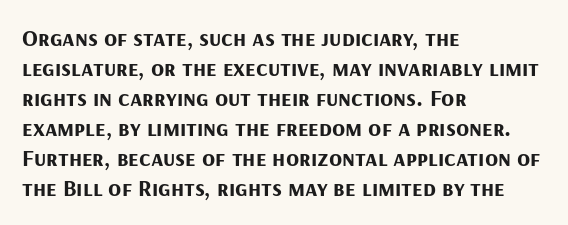
The image shows 24 px bold type, upright; set left-aligned, normal line spacing (1.25x), normal letter spacing, not underlined.
